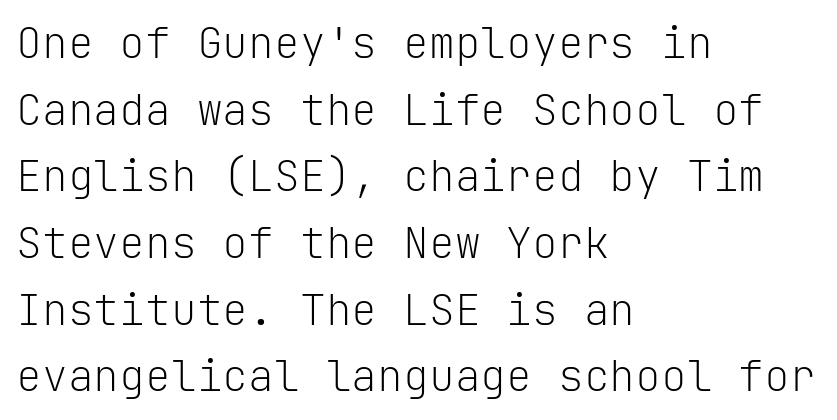
Q: Is the text bold? A: No.
Q: Is the text italic (slanted)? A: No, it is upright.
Q: Is the typeface a serif or a sans-serif typeface? A: Sans-serif.
Q: Is the text underlined? A: No.
Q: How is the paragraph aligned? A: Left-aligned.
Q: Is the spacing between letters normal or unusually wide? A: Normal.
Q: Is the spacing between lines tight, normal or loose? A: Normal.
Q: Width (condensed, normal, or wide)? A: Normal.
Q: Stroke contrast? A: Low.
Q: x-height? A: Medium.
Q: Monospaced? A: Yes.
